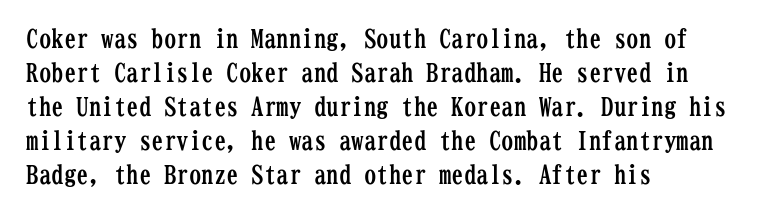
{"italic": "no", "bold": "yes", "underline": "no", "align": "left", "line_spacing": "normal", "line_spacing_ratio": 1.36, "letter_spacing": "normal", "letter_spacing_em": 0.0, "glyph_px": 25}
